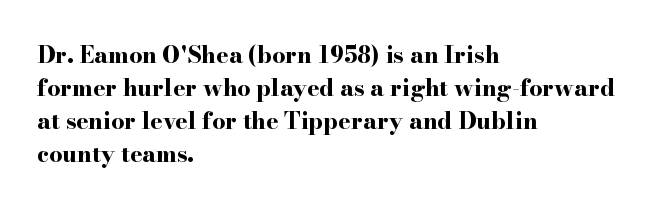
{"italic": "no", "bold": "yes", "underline": "no", "align": "left", "line_spacing": "normal", "line_spacing_ratio": 1.44, "letter_spacing": "normal", "letter_spacing_em": 0.0, "glyph_px": 23}
